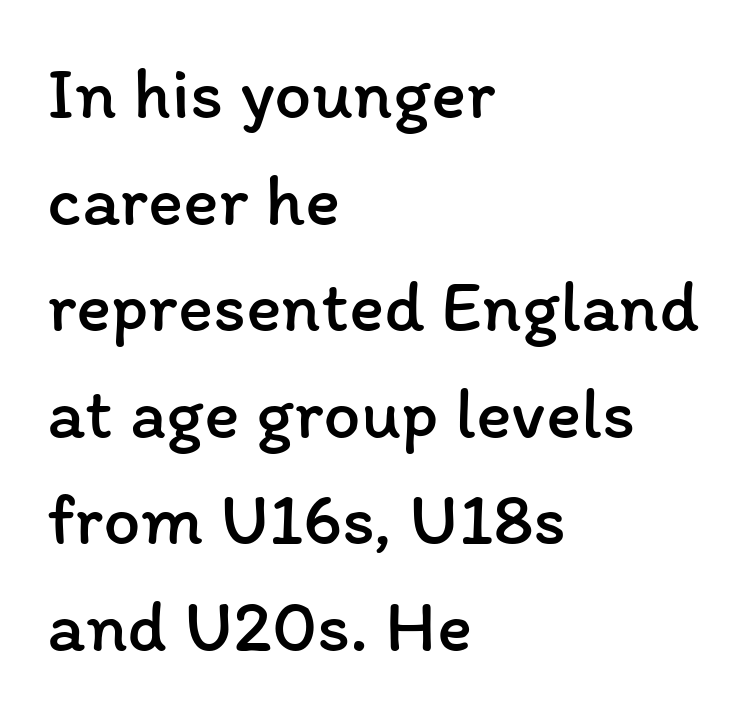
{"italic": "no", "bold": "no", "weight": "regular", "width": "normal", "stroke_contrast": "low", "x_height": "medium", "monospaced": "no", "underline": "no", "align": "left", "line_spacing": "normal", "line_spacing_ratio": 1.44, "letter_spacing": "normal", "letter_spacing_em": 0.0, "glyph_px": 74}
